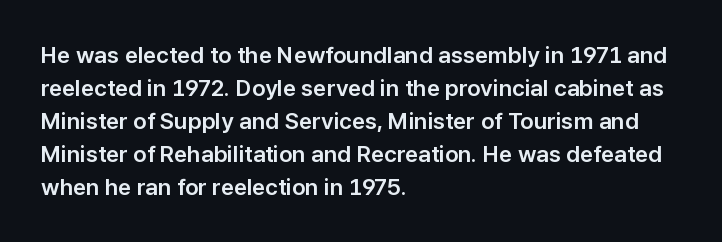
Plain, unruled lines of type. Letter spacing: default. Quick note: interline space is typical. Does the lettering tilt? It doesn't — this is upright. One-word summary of the alignment: left.
